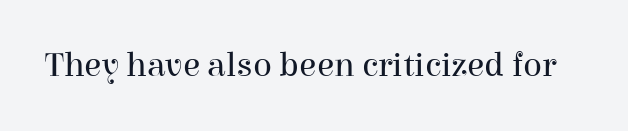
{"serif": "yes", "italic": "no", "bold": "no", "weight": "regular", "width": "normal", "stroke_contrast": "high", "x_height": "medium", "monospaced": "no", "underline": "no", "letter_spacing": "normal", "letter_spacing_em": 0.0, "glyph_px": 35}
